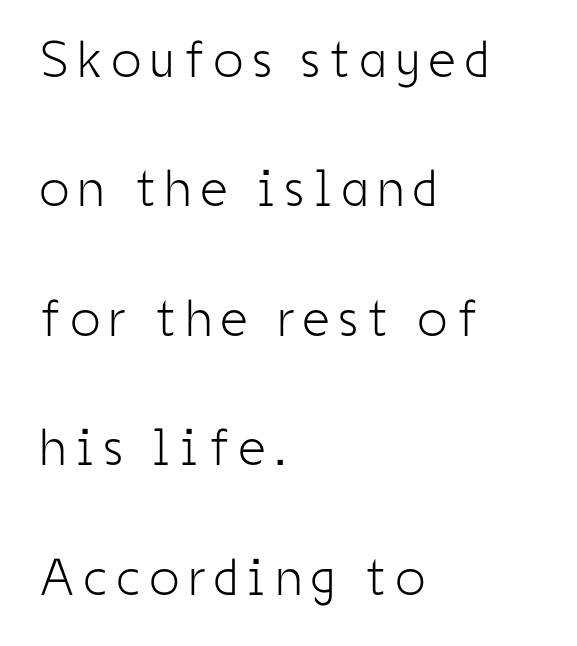
The image shows 52 px light, condensed sans-serif type, upright; set left-aligned, loose line spacing (2.49x), not underlined; low stroke contrast and a medium x-height.
